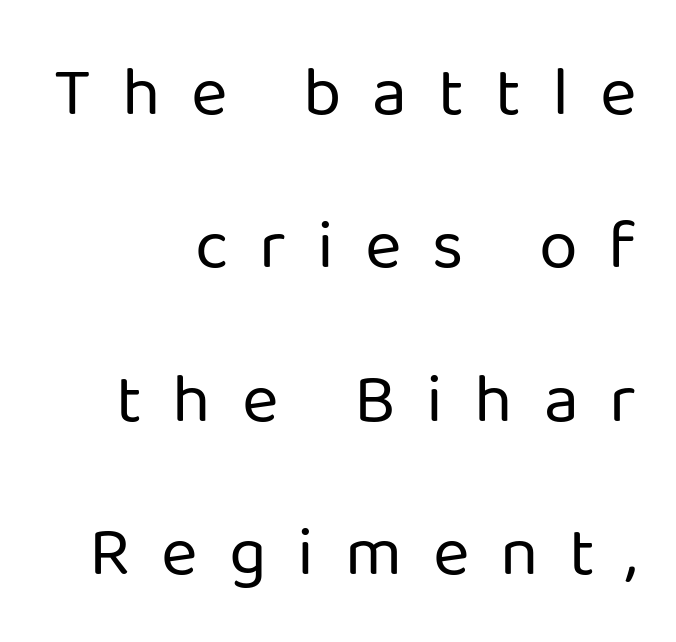
Q: Is the text bold? A: No.
Q: Is the text italic (slanted)? A: No, it is upright.
Q: Is the typeface a serif or a sans-serif typeface? A: Sans-serif.
Q: Is the text underlined? A: No.
Q: How is the paragraph aligned? A: Right-aligned.
Q: Is the spacing between letters normal or unusually wide? A: Unusually wide.
Q: Is the spacing between lines tight, normal or loose? A: Loose.
Q: Width (condensed, normal, or wide)? A: Normal.
Q: Stroke contrast? A: Low.
Q: x-height? A: Medium.
Q: Monospaced? A: No.
